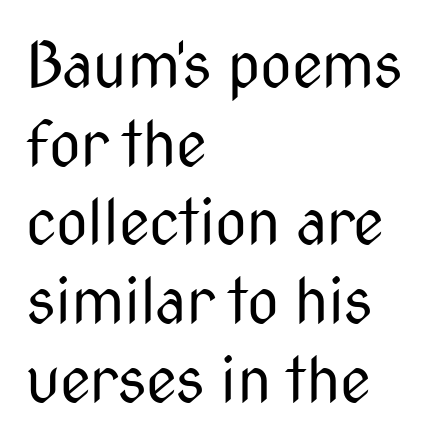
The image shows 62 px regular-weight, condensed sans-serif type, upright; set left-aligned, normal line spacing (1.27x), normal letter spacing, not underlined; medium stroke contrast and a medium x-height.
